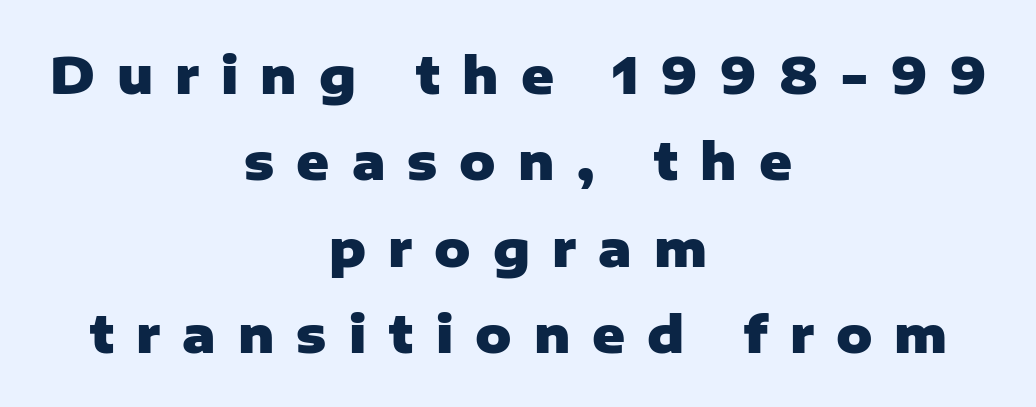
Q: Is the text bold? A: Yes.
Q: Is the text italic (slanted)? A: No, it is upright.
Q: Is the typeface a serif or a sans-serif typeface? A: Sans-serif.
Q: Is the text underlined? A: No.
Q: How is the paragraph aligned? A: Centered.
Q: Is the spacing between letters normal or unusually wide? A: Unusually wide.
Q: Width (condensed, normal, or wide)? A: Normal.
Q: Stroke contrast? A: Low.
Q: x-height? A: Medium.
Q: Monospaced? A: No.
